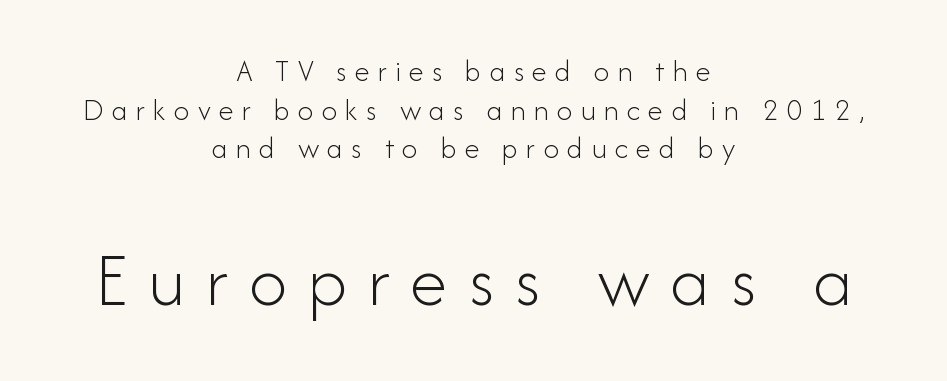
Do the letters lean? They stand straight. Rows of type keep a routine distance in the vertical direction. Type style note: lacks serifs. One-word summary of the alignment: center. Larger block? The one below; the one above is distinctly smaller.
